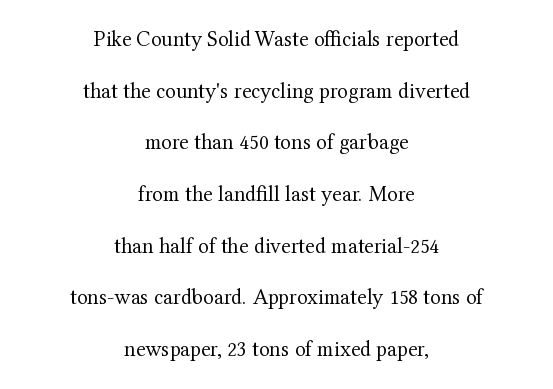
{"italic": "no", "bold": "no", "underline": "no", "align": "center", "line_spacing": "loose", "line_spacing_ratio": 2.35, "letter_spacing": "normal", "letter_spacing_em": 0.0, "glyph_px": 22}
